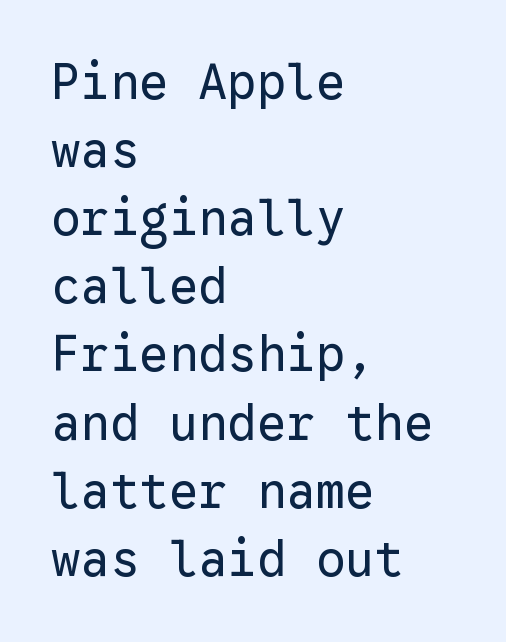
{"serif": "no", "italic": "no", "bold": "no", "weight": "regular", "width": "normal", "stroke_contrast": "low", "x_height": "medium", "monospaced": "yes", "underline": "no", "align": "left", "line_spacing": "normal", "line_spacing_ratio": 1.39, "letter_spacing": "normal", "letter_spacing_em": 0.0, "glyph_px": 49}
